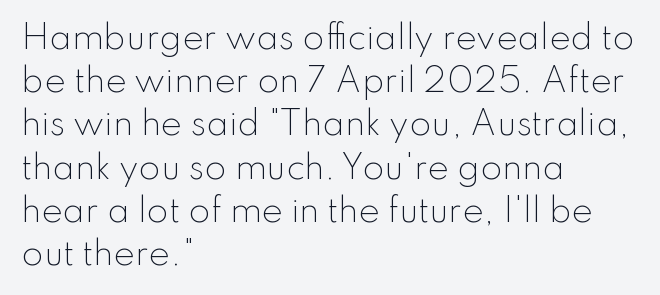
Is this a sans? Yes — the strokes have no serifs. Unmarked baselines from the first word to the last. Notice how the passage keeps a crisp vertical edge on the left only. Nothing heavy about these letters — not bold at all. Nobody touched the tracking dial on this one. Regarding leading, the lines here are spaced in the standard way.
